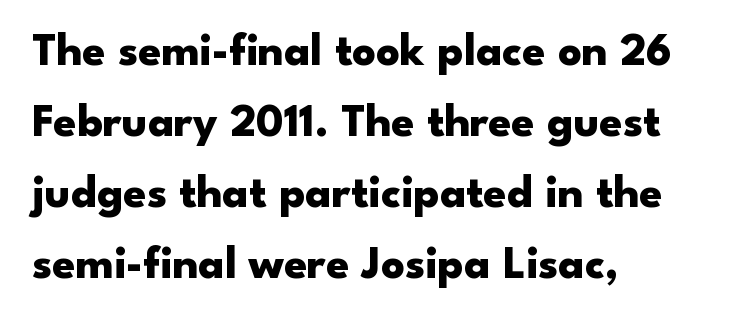
Q: Is the text bold? A: Yes.
Q: Is the text italic (slanted)? A: No, it is upright.
Q: Is the typeface a serif or a sans-serif typeface? A: Sans-serif.
Q: Is the text underlined? A: No.
Q: How is the paragraph aligned? A: Left-aligned.
Q: Is the spacing between letters normal or unusually wide? A: Normal.
Q: Is the spacing between lines tight, normal or loose? A: Normal.
Q: Width (condensed, normal, or wide)? A: Wide.
Q: Stroke contrast? A: Low.
Q: x-height? A: Small.
Q: Monospaced? A: No.
